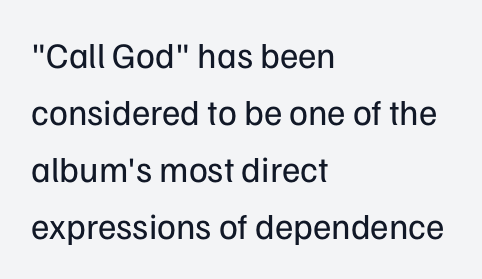
Look at the bottom of the vertical strokes: they stop flat, with no serifs. The passage shown stacks its lines at a standard gap. The compositor pushed each line to the left boundary. Unbolded letterforms with no extra heft. Tracking value appears to be zero — textbook default spacing.
